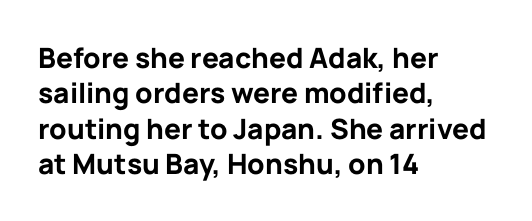
Q: Is the text bold? A: Yes.
Q: Is the text italic (slanted)? A: No, it is upright.
Q: Is the typeface a serif or a sans-serif typeface? A: Sans-serif.
Q: Is the text underlined? A: No.
Q: How is the paragraph aligned? A: Left-aligned.
Q: Is the spacing between letters normal or unusually wide? A: Normal.
Q: Is the spacing between lines tight, normal or loose? A: Normal.
Q: Width (condensed, normal, or wide)? A: Normal.
Q: Stroke contrast? A: Low.
Q: x-height? A: Medium.
Q: Monospaced? A: No.
